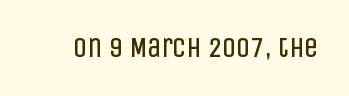
The image shows 28 px regular-weight, condensed sans-serif type, upright; set normal letter spacing, not underlined; low stroke contrast and a large x-height.
